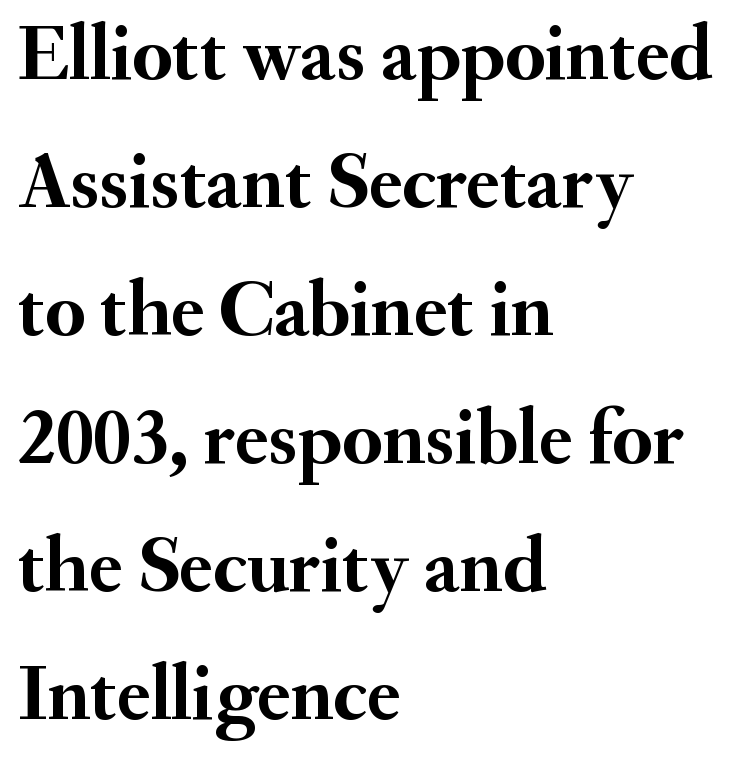
The image shows 80 px semibold serif type, upright; set left-aligned, normal line spacing (1.6x), normal letter spacing, not underlined; medium stroke contrast and a small x-height.
